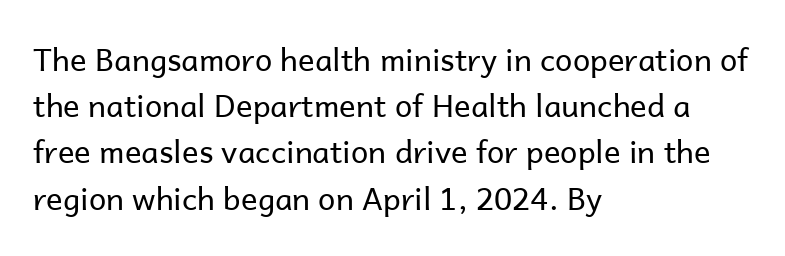
{"serif": "no", "italic": "no", "bold": "no", "weight": "regular", "width": "normal", "stroke_contrast": "low", "x_height": "medium", "monospaced": "no", "underline": "no", "align": "left", "line_spacing": "normal", "line_spacing_ratio": 1.49, "letter_spacing": "normal", "letter_spacing_em": 0.0, "glyph_px": 31}
